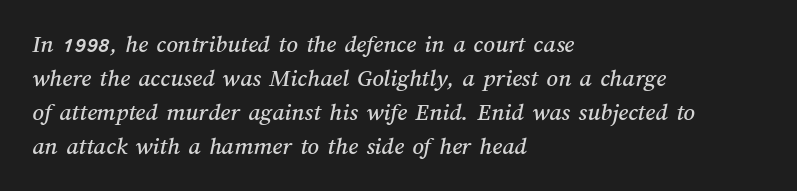
The paragraph shown leans on its left margin. Short note: letters normally spaced. Unmarked baselines from the first word to the last. Line spacing here is normal.
